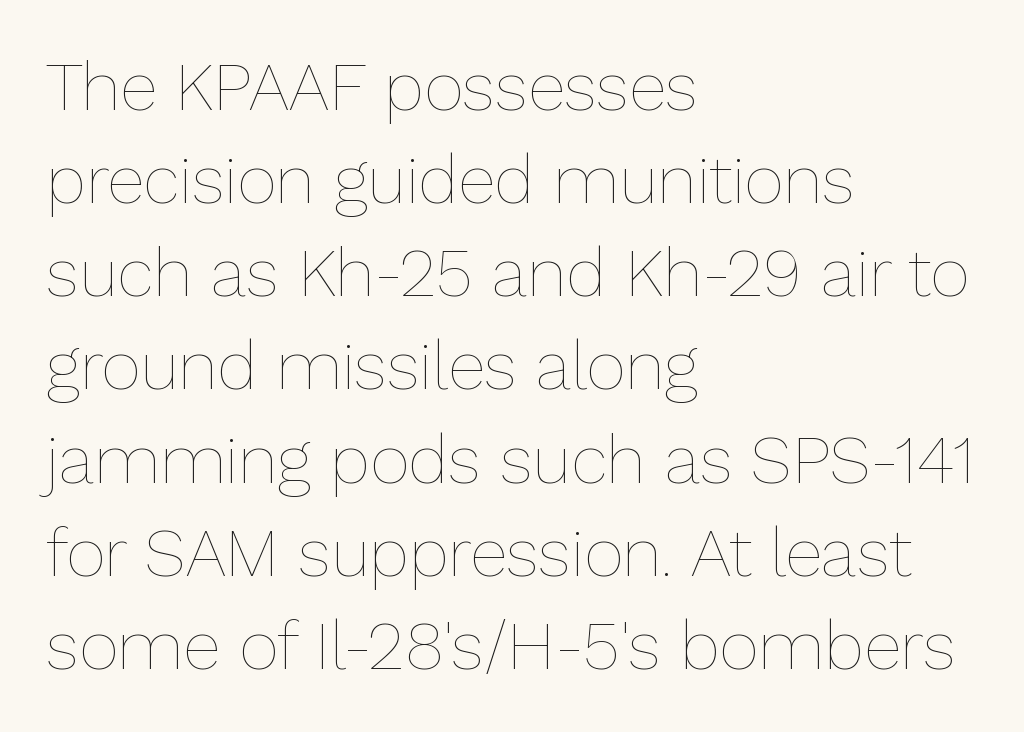
{"italic": "no", "bold": "no", "weight": "thin", "width": "normal", "stroke_contrast": "low", "x_height": "medium", "monospaced": "no", "underline": "no", "align": "left", "line_spacing": "normal", "line_spacing_ratio": 1.37, "letter_spacing": "normal", "letter_spacing_em": 0.0, "glyph_px": 68}
